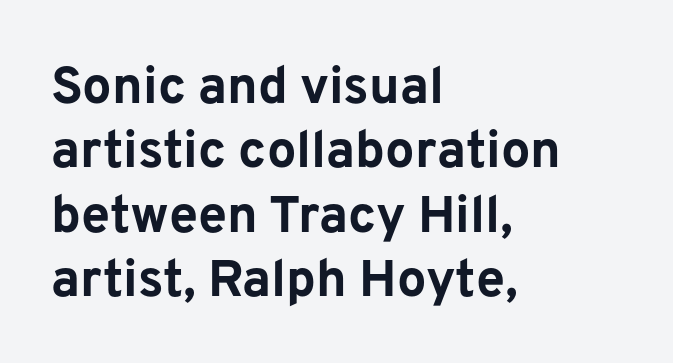
{"serif": "no", "italic": "no", "bold": "yes", "weight": "bold", "width": "normal", "stroke_contrast": "low", "x_height": "medium", "monospaced": "no", "underline": "no", "align": "left", "line_spacing_ratio": 1.24, "letter_spacing": "normal", "letter_spacing_em": 0.0, "glyph_px": 52}
